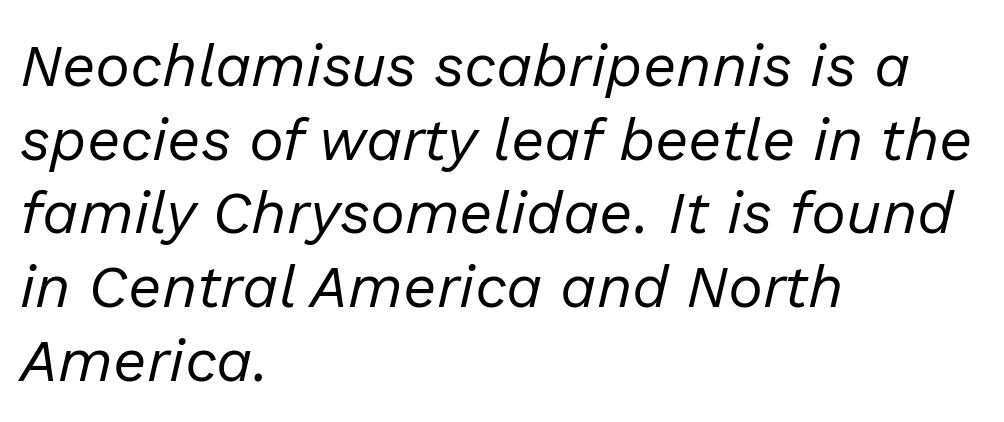
This sample has the flowing, uneven cadence of proportional lettering. One-word summary of the alignment: left. Stems and bowls with no extra thickness — not bold. The passage shown is not underscored anywhere. There is no visible air inserted between adjacent glyphs. One glance says typical: line gaps are just what's usual.
